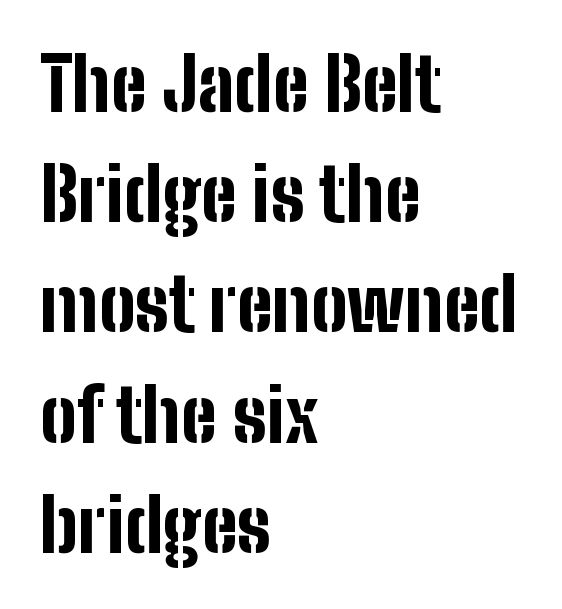
The image shows 73 px bold, condensed sans-serif type, upright; set left-aligned, normal line spacing (1.51x), normal letter spacing, not underlined; low stroke contrast and a medium x-height.
